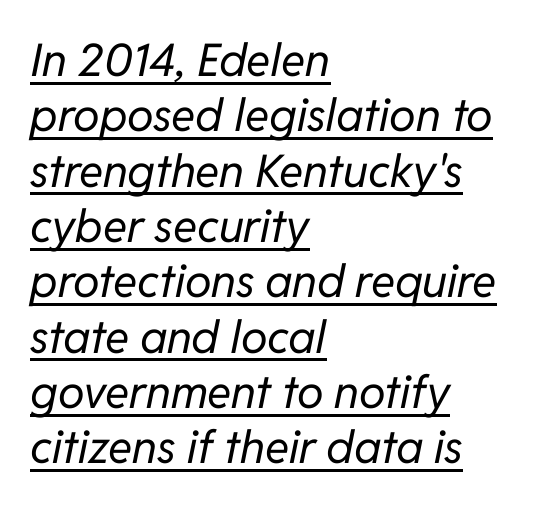
The image shows 45 px regular-weight type, italic (leaning right); set left-aligned, line spacing 1.23x, normal letter spacing, underlined; low stroke contrast and a medium x-height.
